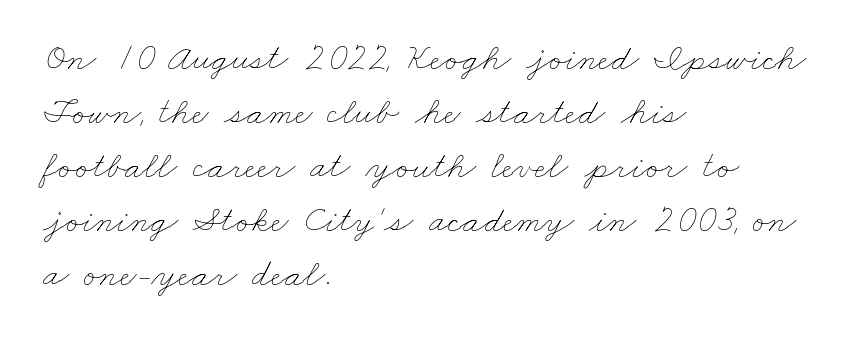
Vertical stems look standard width or narrower in stroke. No extra tracking has been applied to these lines. These lines sit exactly where default settings would place them. The passage is arranged the way most books set body copy — flush left. Descenders are the only things crossing below the line.
